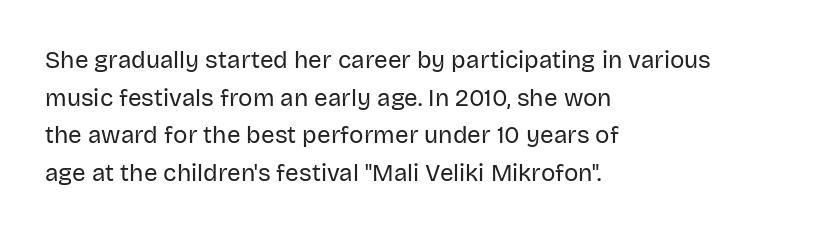
{"italic": "no", "bold": "no", "underline": "no", "align": "left", "line_spacing": "normal", "line_spacing_ratio": 1.57, "letter_spacing": "normal", "letter_spacing_em": 0.0, "glyph_px": 24}
